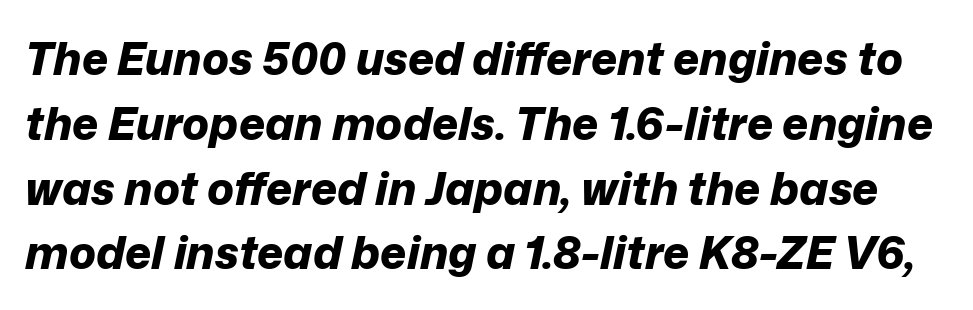
Q: Is the text bold? A: Yes.
Q: Is the text italic (slanted)? A: Yes, it leans right by about 12 degrees.
Q: Is the text underlined? A: No.
Q: Is the spacing between letters normal or unusually wide? A: Normal.
Q: Is the spacing between lines tight, normal or loose? A: Normal.
Q: Width (condensed, normal, or wide)? A: Normal.
Q: Stroke contrast? A: Low.
Q: x-height? A: Medium.
Q: Monospaced? A: No.
